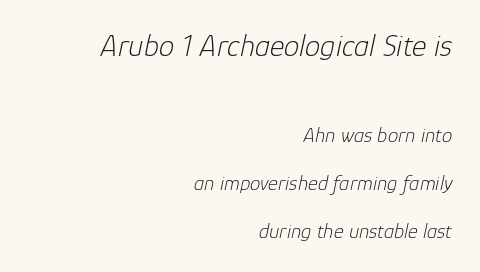
{"italic": "yes", "lean": "right", "slant_degrees": 12, "bold": "no", "weight": "light", "width": "normal", "stroke_contrast": "low", "x_height": "medium", "monospaced": "no", "underline": "no", "align": "right", "line_spacing": "loose", "line_spacing_ratio": 2.28, "letter_spacing": "normal", "letter_spacing_em": 0.0, "larger_block": "first", "size_ratio": 1.48, "glyph_px": 31}
